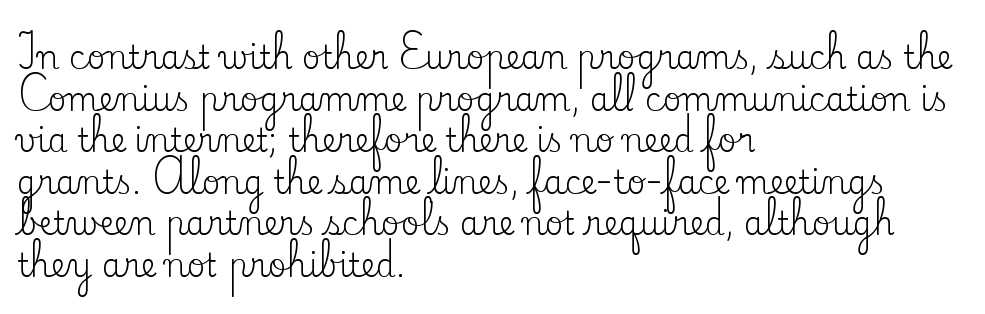
The image shows 32 px regular-weight type, upright; set left-aligned, normal line spacing (1.3x), normal letter spacing, not underlined; low stroke contrast and a small x-height.
